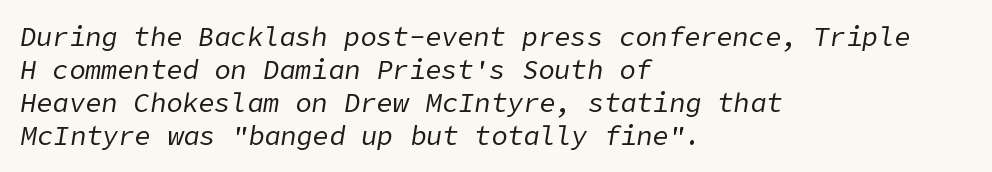
The image shows 27 px text type, italic (leaning right); set left-aligned, line spacing 1.22x, normal letter spacing, not underlined.
